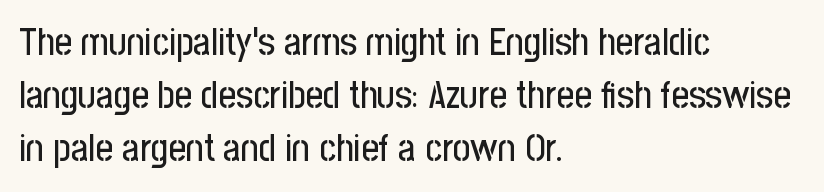
Q: Is the text italic (slanted)? A: No, it is upright.
Q: Is the typeface a serif or a sans-serif typeface? A: Sans-serif.
Q: Is the text underlined? A: No.
Q: How is the paragraph aligned? A: Left-aligned.
Q: Is the spacing between letters normal or unusually wide? A: Normal.
Q: Is the spacing between lines tight, normal or loose? A: Normal.
Q: Width (condensed, normal, or wide)? A: Condensed.
Q: Stroke contrast? A: Low.
Q: x-height? A: Medium.
Q: Monospaced? A: No.
